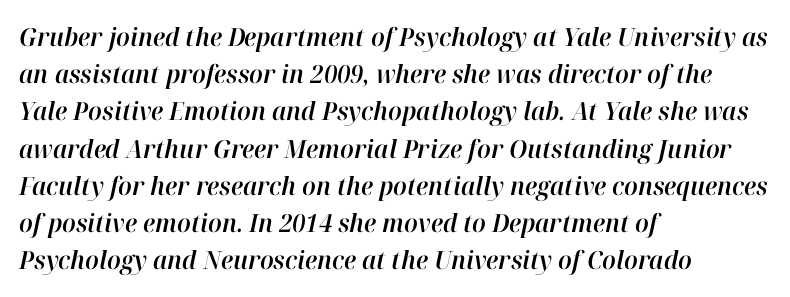
{"italic": "yes", "lean": "right", "slant_degrees": 12, "underline": "no", "align": "left", "line_spacing": "normal", "line_spacing_ratio": 1.49, "letter_spacing": "normal", "letter_spacing_em": 0.0, "glyph_px": 25}
